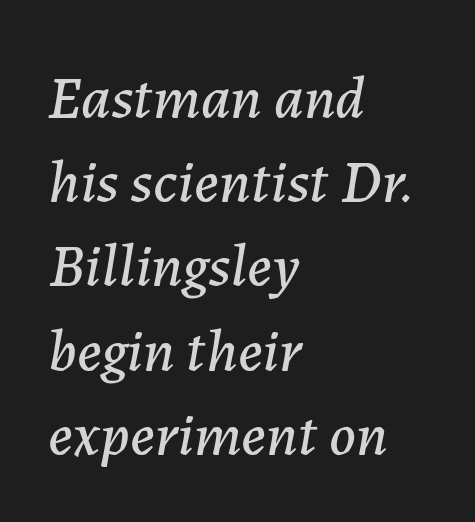
The image shows 61 px text type, italic (leaning right); set left-aligned, normal line spacing (1.38x), normal letter spacing, not underlined; low stroke contrast and a medium x-height.
